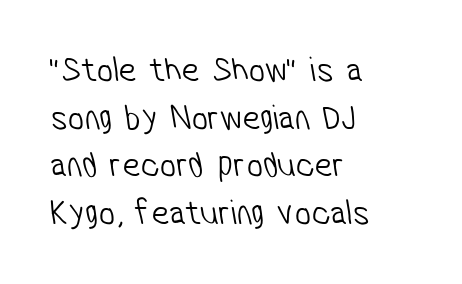
Typeset ragged right — the left edge is the straight one. The designer left line spacing at the default. Stroke terminals: plain, sans-serif. The gaps between neighbouring characters are ordinary and unremarkable. Note the varied advance widths — an 'i' is clearly narrower than an 'm'.
